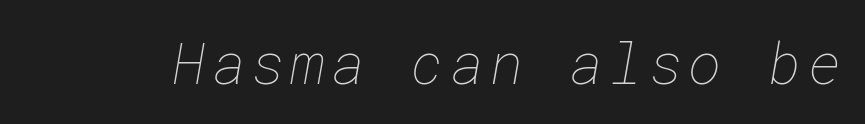
Q: Is the text bold? A: No.
Q: Is the text underlined? A: No.
Q: Width (condensed, normal, or wide)? A: Normal.
Q: Stroke contrast? A: Low.
Q: x-height? A: Medium.
